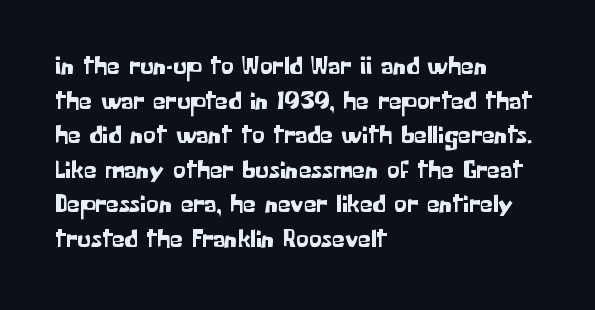
Q: Is the text italic (slanted)? A: No, it is upright.
Q: Is the text underlined? A: No.
Q: How is the paragraph aligned? A: Left-aligned.
Q: Is the spacing between letters normal or unusually wide? A: Normal.
Q: Is the spacing between lines tight, normal or loose? A: Normal.
